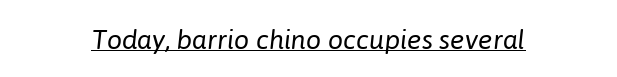
The image shows 27 px text type, italic (leaning right); set normal letter spacing, underlined.
